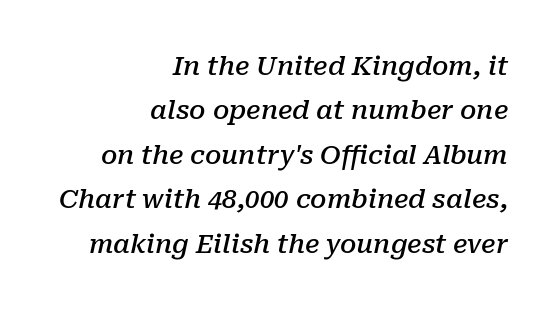
{"italic": "yes", "lean": "right", "slant_degrees": 10, "bold": "semi", "underline": "no", "align": "right", "line_spacing_ratio": 1.71, "letter_spacing": "normal", "letter_spacing_em": 0.0, "glyph_px": 26}
